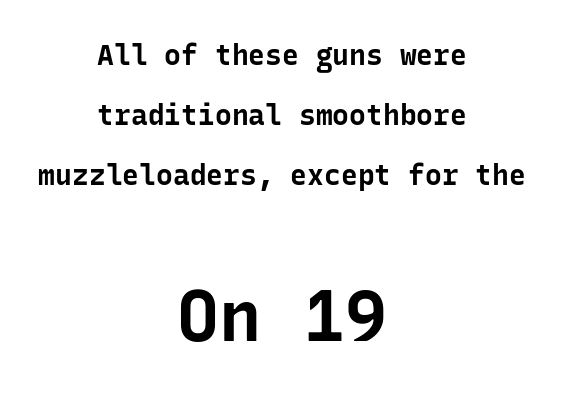
The whitespace from short lines is split evenly between both sides. Look at the tracking — it's just the regular setting, nothing added. The letters stand straight up with perfectly vertical stems. Loosely led — the rows are spread out. The second block has been scaled up relative to the first.
